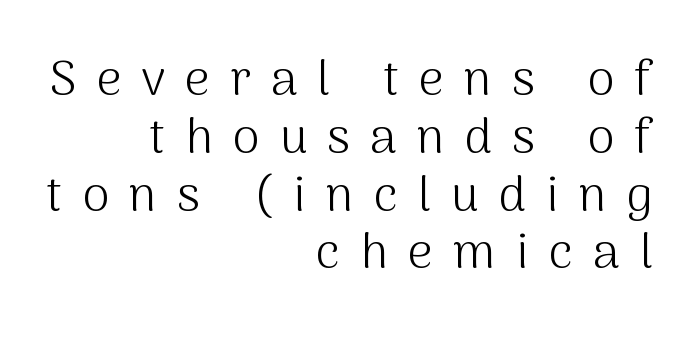
{"serif": "no", "italic": "no", "bold": "no", "weight": "light", "width": "normal", "stroke_contrast": "medium", "x_height": "medium", "monospaced": "no", "underline": "no", "align": "right", "line_spacing_ratio": 1.18, "letter_spacing": "wide", "letter_spacing_em": 0.41, "glyph_px": 49}
